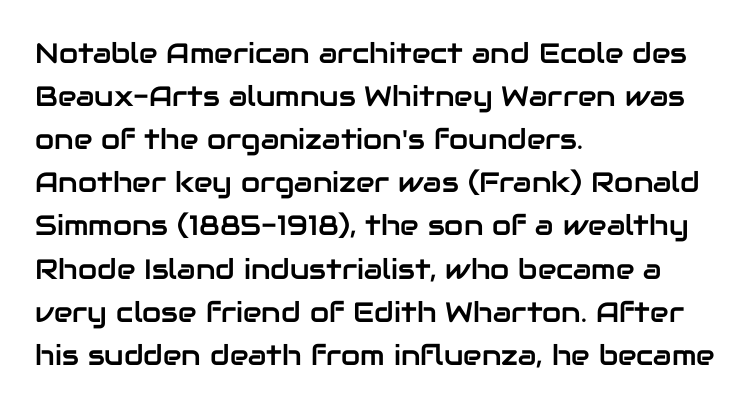
{"serif": "no", "italic": "no", "width": "normal", "stroke_contrast": "low", "x_height": "medium", "monospaced": "no", "underline": "no", "align": "left", "line_spacing": "normal", "line_spacing_ratio": 1.54, "letter_spacing": "normal", "letter_spacing_em": 0.0, "glyph_px": 28}
